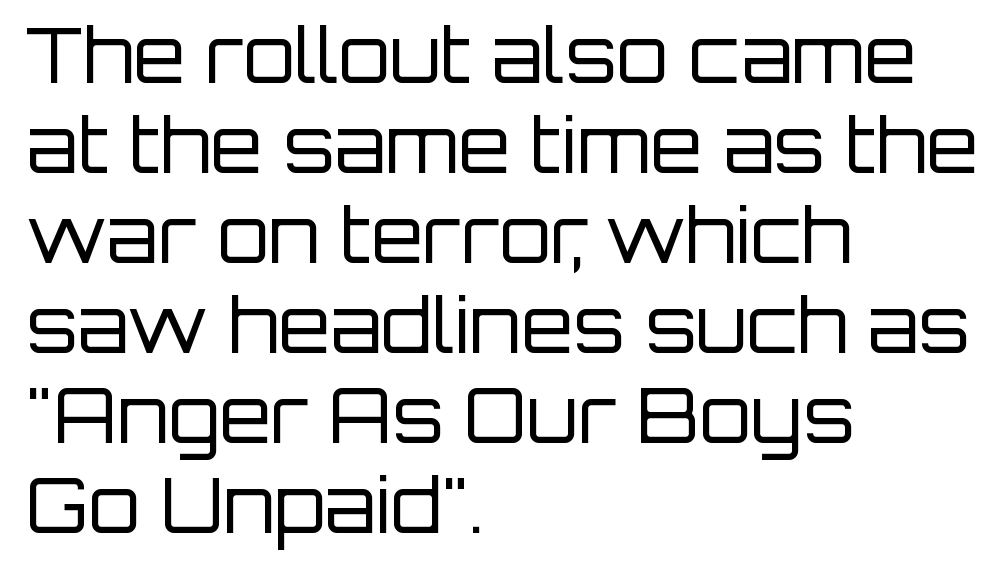
The image shows 75 px regular-weight sans-serif type, upright; set left-aligned, line spacing 1.2x, normal letter spacing, not underlined; low stroke contrast and a large x-height.
